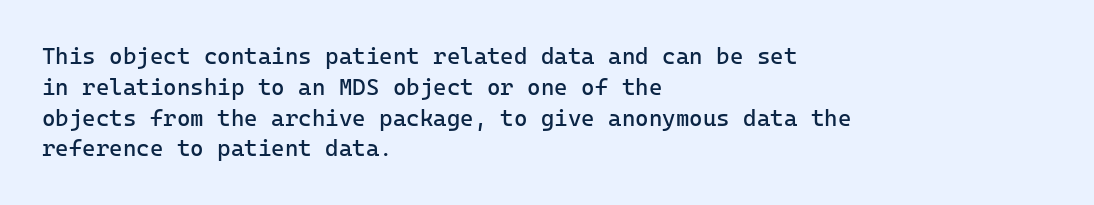
Q: Is the text bold? A: No.
Q: Is the text italic (slanted)? A: No, it is upright.
Q: Is the text underlined? A: No.
Q: How is the paragraph aligned? A: Left-aligned.
Q: Is the spacing between letters normal or unusually wide? A: Normal.
Q: Is the spacing between lines tight, normal or loose? A: Normal.
